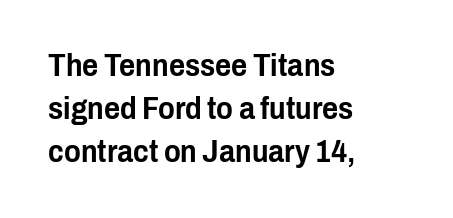
Q: Is the text italic (slanted)? A: No, it is upright.
Q: Is the typeface a serif or a sans-serif typeface? A: Sans-serif.
Q: Is the text underlined? A: No.
Q: How is the paragraph aligned? A: Left-aligned.
Q: Is the spacing between letters normal or unusually wide? A: Normal.
Q: Is the spacing between lines tight, normal or loose? A: Normal.
Q: Width (condensed, normal, or wide)? A: Condensed.
Q: Stroke contrast? A: Low.
Q: x-height? A: Medium.
Q: Monospaced? A: No.
